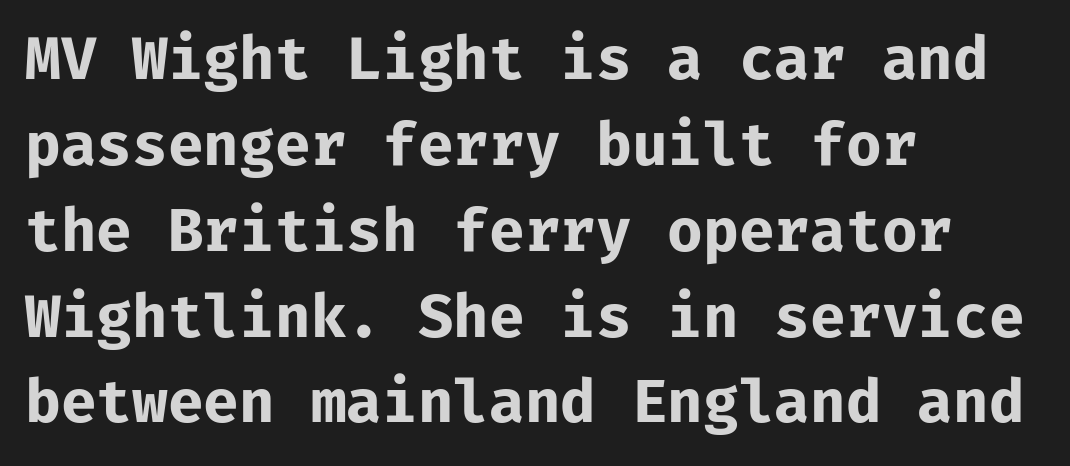
{"serif": "no", "italic": "no", "bold": "yes", "weight": "bold", "width": "normal", "stroke_contrast": "low", "x_height": "medium", "monospaced": "yes", "underline": "no", "align": "left", "line_spacing": "normal", "line_spacing_ratio": 1.48, "letter_spacing": "normal", "letter_spacing_em": 0.0, "glyph_px": 58}
